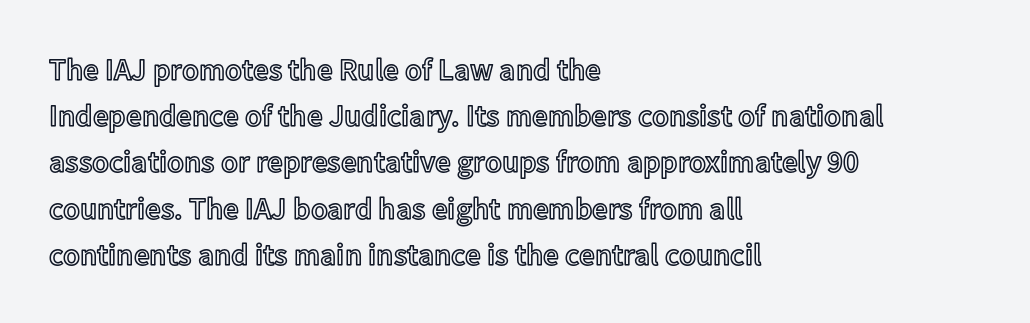
Q: Is the text italic (slanted)? A: No, it is upright.
Q: Is the text underlined? A: No.
Q: How is the paragraph aligned? A: Left-aligned.
Q: Is the spacing between letters normal or unusually wide? A: Normal.
Q: Is the spacing between lines tight, normal or loose? A: Normal.
Q: Width (condensed, normal, or wide)? A: Normal.
Q: x-height? A: Medium.
Q: Monospaced? A: No.
